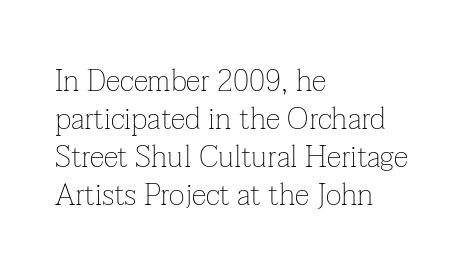
{"serif": "yes", "italic": "no", "bold": "no", "weight": "thin", "width": "normal", "stroke_contrast": "low", "x_height": "medium", "monospaced": "no", "underline": "no", "align": "left", "line_spacing": "normal", "line_spacing_ratio": 1.27, "letter_spacing": "normal", "letter_spacing_em": 0.0, "glyph_px": 30}
